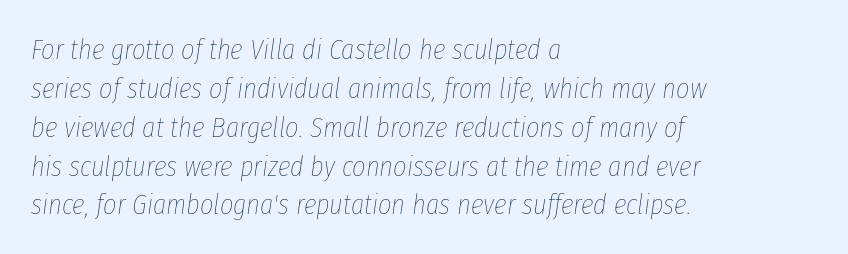
The image shows 29 px thin, condensed type, italic (leaning right); set left-aligned, normal line spacing (1.34x), normal letter spacing, not underlined; low stroke contrast and a medium x-height.
